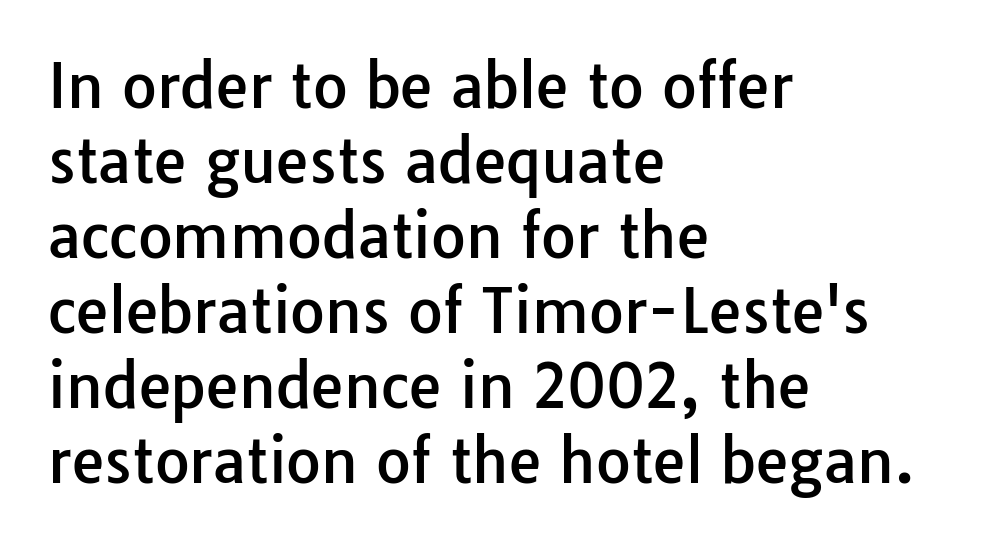
The line-height multiplier appears to be the usual default. Spacing verdict: proportional, widths tailored to each character. Every row of glyphs begins at an identical x-position on the left. These lines were composed using upright roman letters. The type is set solid horizontally, with unmodified tracking.
